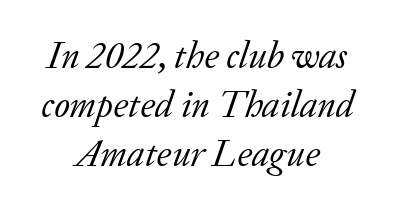
Q: Is the text bold? A: No.
Q: Is the text italic (slanted)? A: Yes, it leans right by about 20 degrees.
Q: Is the typeface a serif or a sans-serif typeface? A: Serif.
Q: Is the text underlined? A: No.
Q: How is the paragraph aligned? A: Centered.
Q: Is the spacing between letters normal or unusually wide? A: Normal.
Q: Is the spacing between lines tight, normal or loose? A: Normal.
Q: Width (condensed, normal, or wide)? A: Normal.
Q: Stroke contrast? A: Low.
Q: x-height? A: Medium.
Q: Monospaced? A: No.
